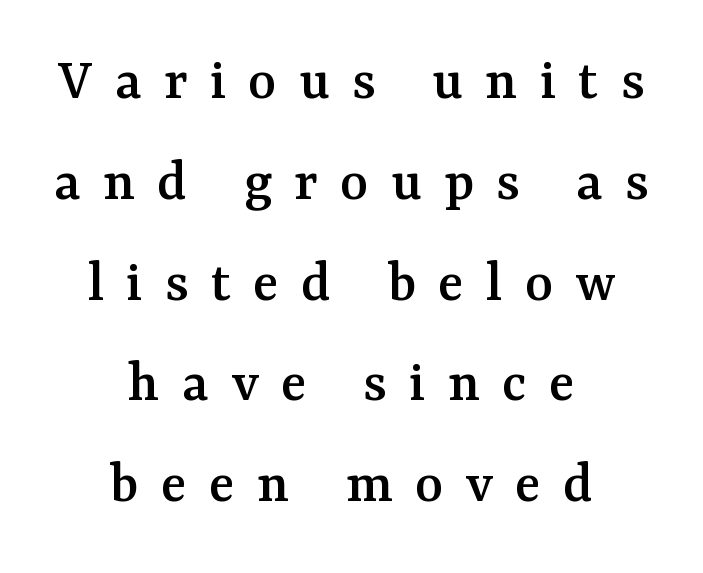
Q: Is the text italic (slanted)? A: No, it is upright.
Q: Is the typeface a serif or a sans-serif typeface? A: Serif.
Q: Is the text underlined? A: No.
Q: How is the paragraph aligned? A: Centered.
Q: Is the spacing between letters normal or unusually wide? A: Unusually wide.
Q: Is the spacing between lines tight, normal or loose? A: Normal.
Q: Width (condensed, normal, or wide)? A: Normal.
Q: Stroke contrast? A: Medium.
Q: x-height? A: Medium.
Q: Monospaced? A: No.
